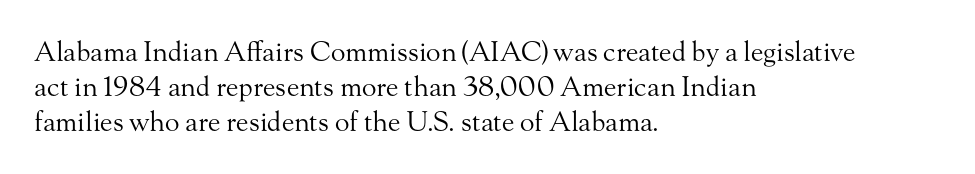
The image shows 27 px text type, upright; set left-aligned, normal line spacing (1.3x), normal letter spacing, not underlined.
